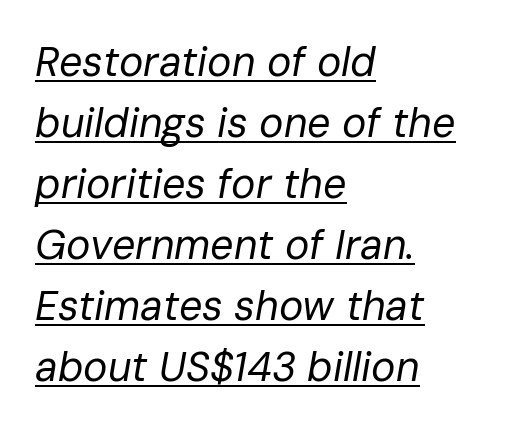
No heavy texture on the line: the type isn't bold. Looks like regular typesetting: each glyph gets only the width it needs. The string is rendered with underlining switched on. Each new line begins a customary step beneath the previous one.
